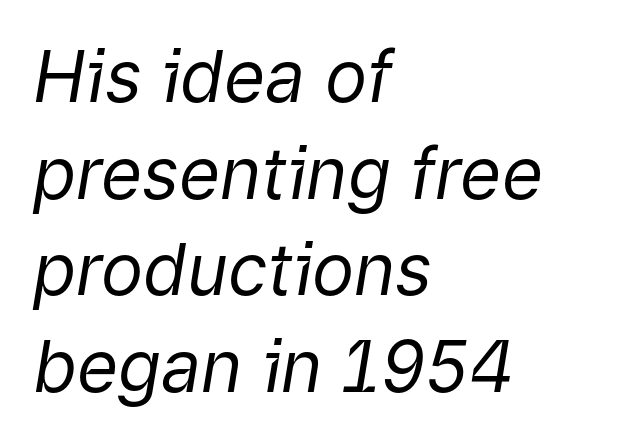
The image shows 71 px regular-weight type, italic (leaning right); set left-aligned, normal line spacing (1.36x), normal letter spacing, not underlined; low stroke contrast and a medium x-height.
